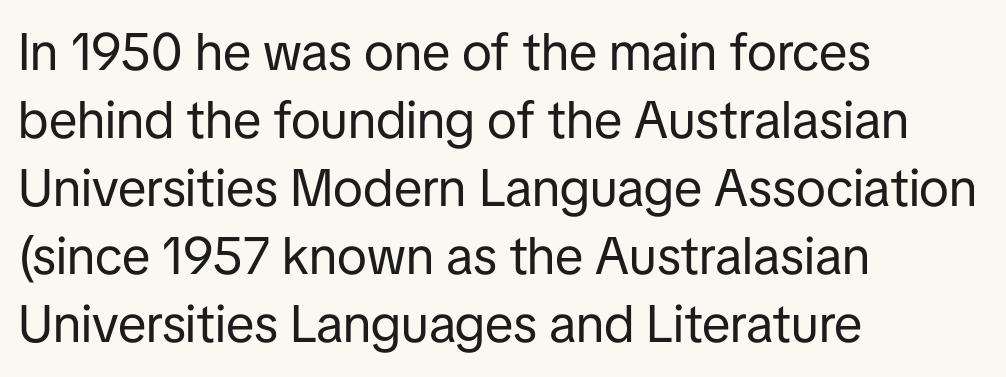
These lines stack with their left ends in a neat column. Students, note that the glyphs here touch the page at normal intervals. A bare baseline throughout the passage. Posture: straight, roman, zero tilt. The vertical gap from one line to the next is medium. The letters advance in unequal steps, a hallmark of proportional type.
